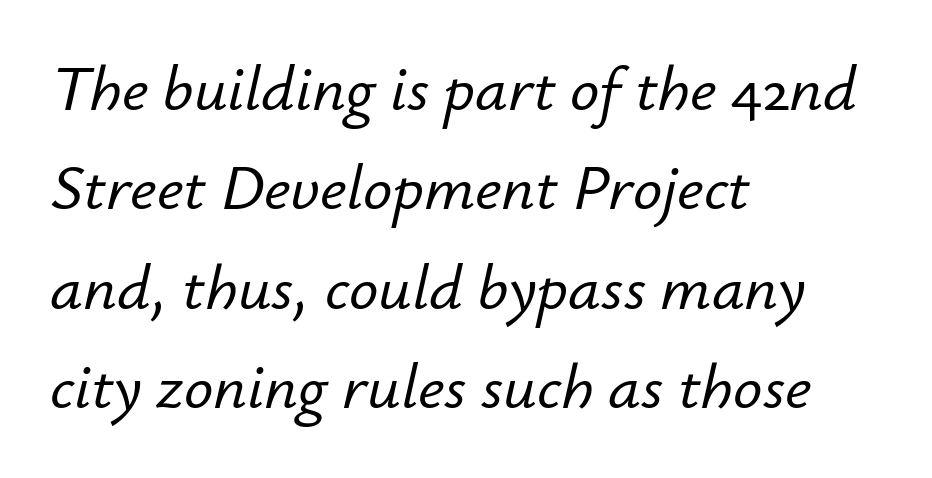
{"italic": "yes", "lean": "right", "slant_degrees": 12, "width": "normal", "stroke_contrast": "low", "x_height": "small", "monospaced": "no", "underline": "no", "align": "left", "line_spacing": "normal", "line_spacing_ratio": 1.53, "letter_spacing": "normal", "letter_spacing_em": 0.0, "glyph_px": 65}
